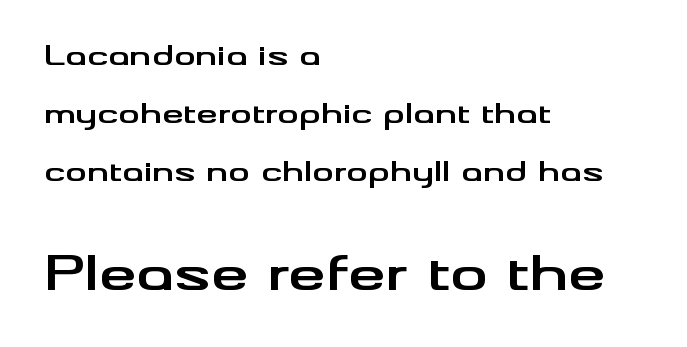
The typesetting leans heavy: a genuine bold. What stands out about the letter spacing? Nothing — it is the standard amount. The composition opens small and finishes big. Nope, no serifs anywhere on these letters. A roman cut, with each character standing at attention.
